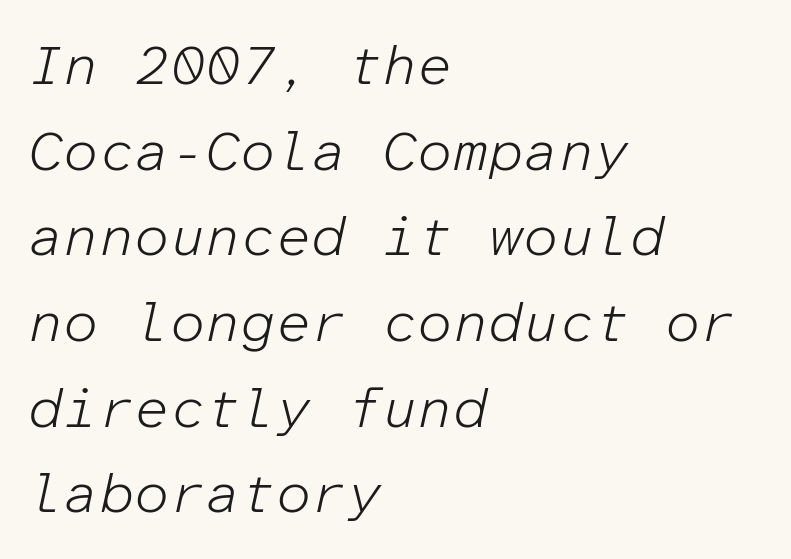
{"italic": "yes", "lean": "right", "slant_degrees": 12, "bold": "no", "weight": "light", "width": "normal", "stroke_contrast": "low", "x_height": "medium", "monospaced": "yes", "underline": "no", "align": "left", "line_spacing": "normal", "line_spacing_ratio": 1.53, "letter_spacing": "normal", "letter_spacing_em": 0.0, "glyph_px": 56}
